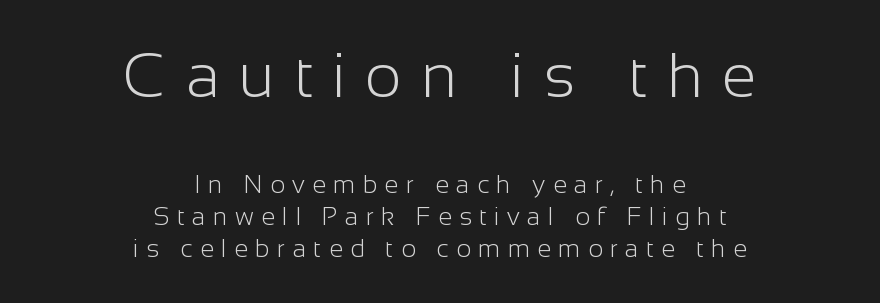
Q: Is the text bold? A: No.
Q: Is the text italic (slanted)? A: No, it is upright.
Q: Is the typeface a serif or a sans-serif typeface? A: Sans-serif.
Q: Is the text underlined? A: No.
Q: How is the paragraph aligned? A: Centered.
Q: Is the spacing between letters normal or unusually wide? A: Unusually wide.
Q: Is the spacing between lines tight, normal or loose? A: Normal.
Q: Which block of text is set in a larger size, the first (top) or the second (bottom)? A: The first (top) one.
Q: Width (condensed, normal, or wide)? A: Normal.
Q: Stroke contrast? A: Low.
Q: x-height? A: Medium.
Q: Monospaced? A: No.
